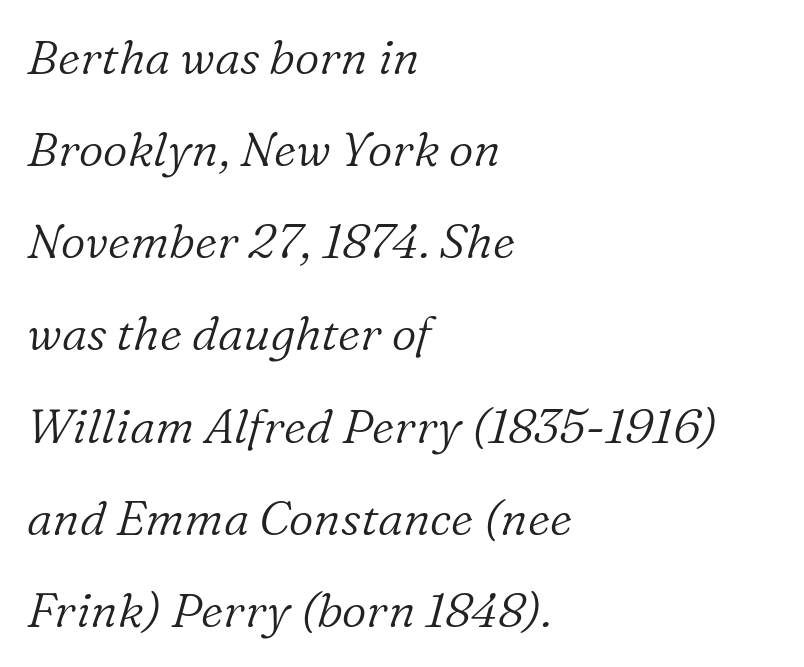
{"serif": "yes", "italic": "yes", "lean": "right", "slant_degrees": 16, "bold": "no", "weight": "light", "width": "normal", "stroke_contrast": "low", "x_height": "medium", "monospaced": "no", "underline": "no", "align": "left", "line_spacing": "loose", "line_spacing_ratio": 1.92, "letter_spacing": "normal", "letter_spacing_em": 0.0, "glyph_px": 48}
